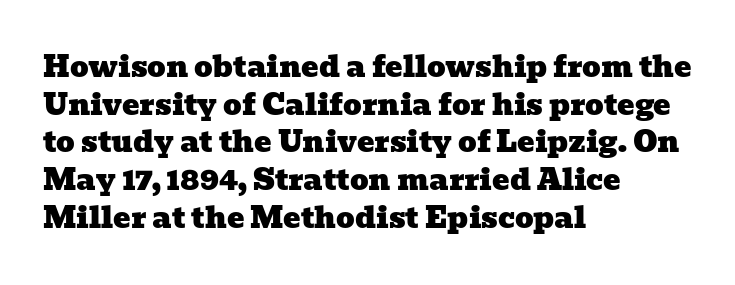
{"serif": "yes", "width": "wide", "stroke_contrast": "low", "x_height": "medium", "monospaced": "no", "underline": "no", "align": "left", "line_spacing": "normal", "line_spacing_ratio": 1.3, "letter_spacing": "normal", "letter_spacing_em": 0.0, "glyph_px": 29}
